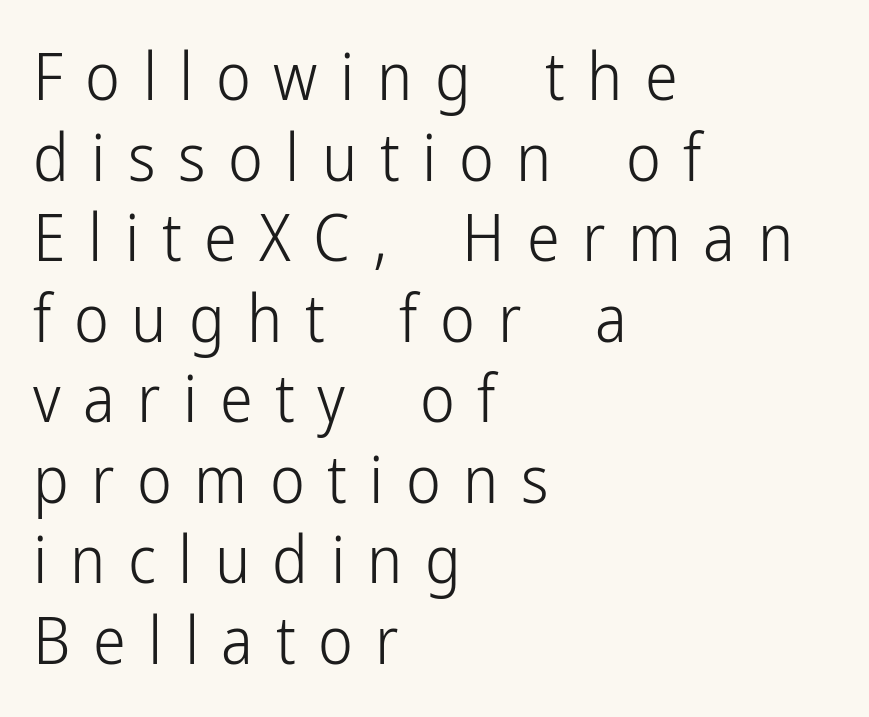
The image shows 66 px light, condensed sans-serif type, upright; set left-aligned, line spacing 1.22x, unusually wide letter spacing (+0.34 em), not underlined; low stroke contrast and a medium x-height.
